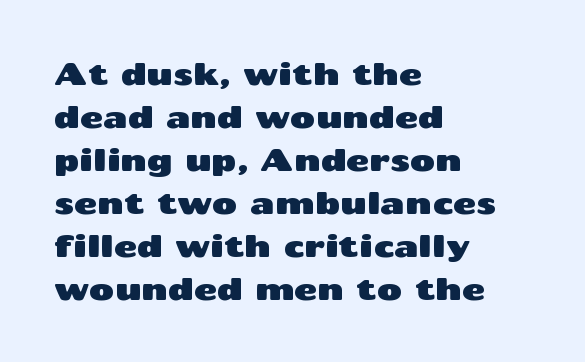
{"serif": "no", "italic": "no", "width": "wide", "stroke_contrast": "medium", "x_height": "medium", "monospaced": "no", "underline": "no", "align": "left", "line_spacing": "normal", "line_spacing_ratio": 1.39, "letter_spacing": "normal", "letter_spacing_em": 0.0, "glyph_px": 31}
